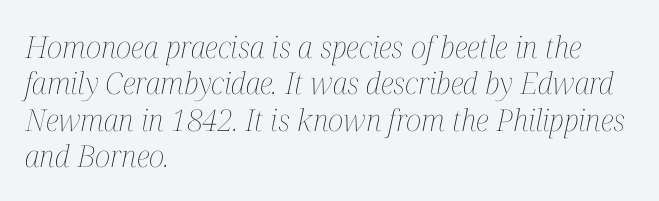
The image shows 30 px thin, condensed type, italic (leaning right); set left-aligned, line spacing 1.21x, normal letter spacing, not underlined; medium stroke contrast and a medium x-height.
